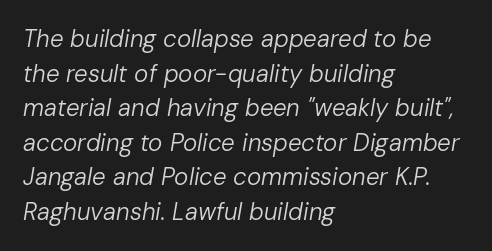
Q: Is the text bold? A: No.
Q: Is the text italic (slanted)? A: Yes, it leans right by about 10 degrees.
Q: Is the text underlined? A: No.
Q: How is the paragraph aligned? A: Left-aligned.
Q: Is the spacing between letters normal or unusually wide? A: Normal.
Q: Is the spacing between lines tight, normal or loose? A: Normal.
